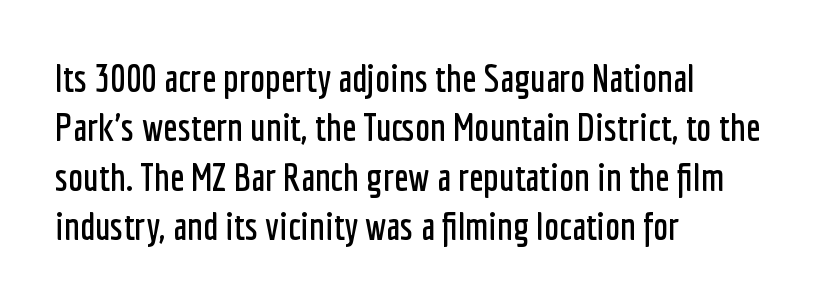
Q: Is the text italic (slanted)? A: No, it is upright.
Q: Is the typeface a serif or a sans-serif typeface? A: Sans-serif.
Q: Is the text underlined? A: No.
Q: How is the paragraph aligned? A: Left-aligned.
Q: Is the spacing between letters normal or unusually wide? A: Normal.
Q: Is the spacing between lines tight, normal or loose? A: Normal.
Q: Width (condensed, normal, or wide)? A: Condensed.
Q: Stroke contrast? A: Low.
Q: x-height? A: Medium.
Q: Monospaced? A: No.
